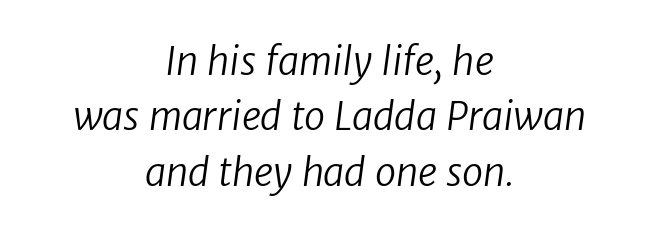
The image shows 38 px regular-weight sans-serif type; set centered, normal line spacing (1.46x), normal letter spacing, not underlined; low stroke contrast and a medium x-height.
